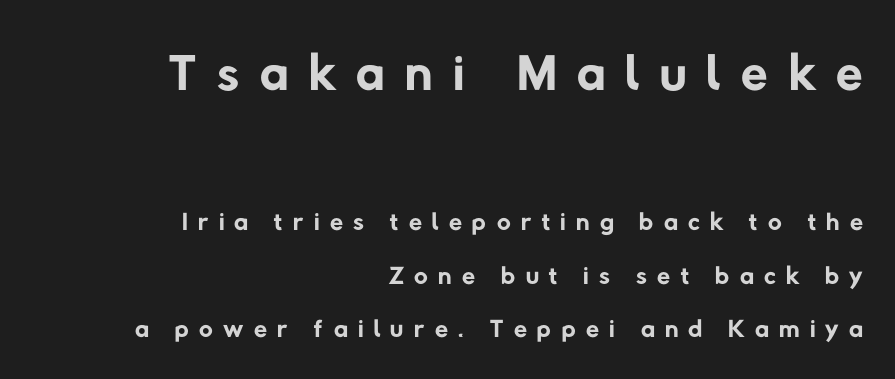
{"serif": "no", "bold": "no", "weight": "regular", "width": "normal", "stroke_contrast": "low", "x_height": "medium", "monospaced": "no", "underline": "no", "align": "right", "line_spacing": "normal", "line_spacing_ratio": 1.4, "letter_spacing": "wide", "letter_spacing_em": 0.27, "larger_block": "first", "size_ratio": 2.03, "glyph_px": 77}
